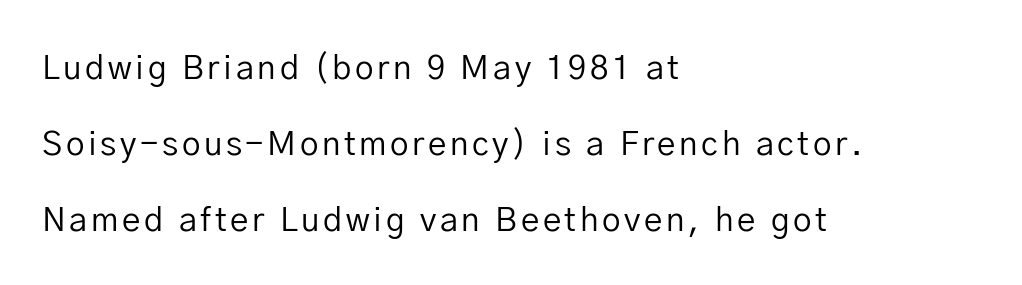
This sample is left-justified, so line endings fall wherever the words run out. Check under the words: just untouched page. The weight would be labelled regular, book, light, or lighter still. A sans-serif font was chosen for this passage. The letters stand straight up with perfectly vertical stems.
